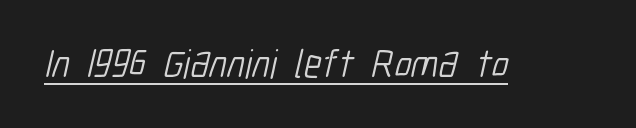
{"serif": "no", "bold": "no", "weight": "light", "width": "condensed", "stroke_contrast": "low", "x_height": "medium", "monospaced": "no", "underline": "yes", "letter_spacing": "normal", "letter_spacing_em": 0.0, "glyph_px": 40}
